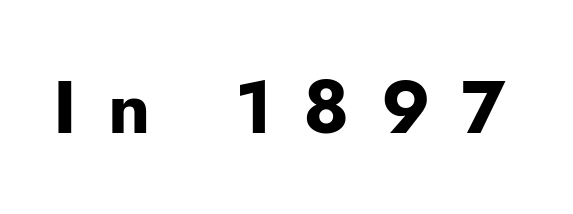
Q: Is the text bold? A: Yes.
Q: Is the text italic (slanted)? A: No, it is upright.
Q: Is the typeface a serif or a sans-serif typeface? A: Sans-serif.
Q: Is the text underlined? A: No.
Q: Is the spacing between letters normal or unusually wide? A: Unusually wide.
Q: Width (condensed, normal, or wide)? A: Normal.
Q: Stroke contrast? A: Low.
Q: x-height? A: Small.
Q: Monospaced? A: No.
